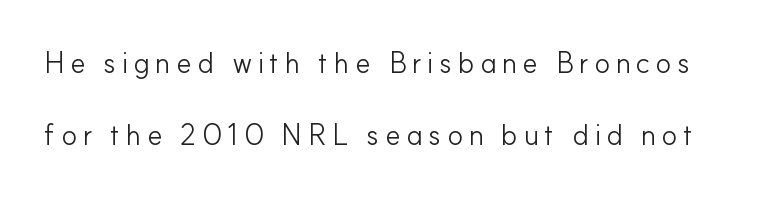
The letterforms sit at book weight or below. Note the varied advance widths — an 'i' is clearly narrower than an 'm'. In terms of leading, this rendering errs on the spacious side. The strip under each line holds only bare page. Type style note: lacks serifs. Nope, not italic — everything's standing straight.
